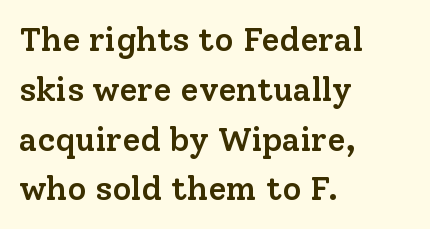
{"serif": "yes", "italic": "no", "bold": "semi", "weight": "semibold", "width": "normal", "stroke_contrast": "low", "x_height": "medium", "monospaced": "no", "underline": "no", "align": "left", "line_spacing": "normal", "line_spacing_ratio": 1.51, "letter_spacing": "normal", "letter_spacing_em": 0.0, "glyph_px": 33}
